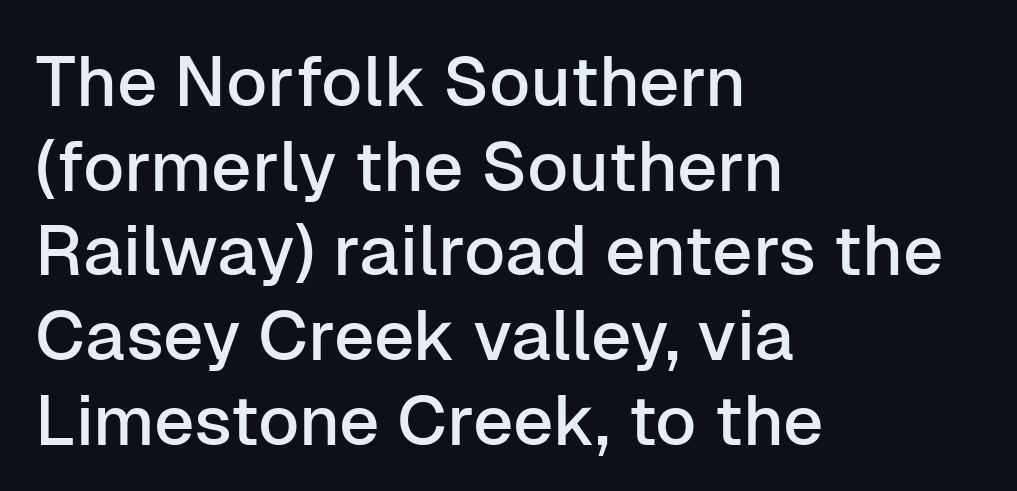
{"serif": "no", "italic": "no", "width": "normal", "stroke_contrast": "low", "x_height": "medium", "monospaced": "no", "underline": "no", "align": "left", "line_spacing_ratio": 1.21, "letter_spacing": "normal", "letter_spacing_em": 0.0, "glyph_px": 70}
